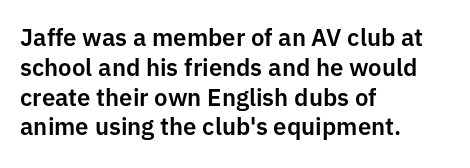
{"italic": "no", "underline": "no", "align": "left", "line_spacing_ratio": 1.24, "letter_spacing": "normal", "letter_spacing_em": 0.0, "glyph_px": 24}
